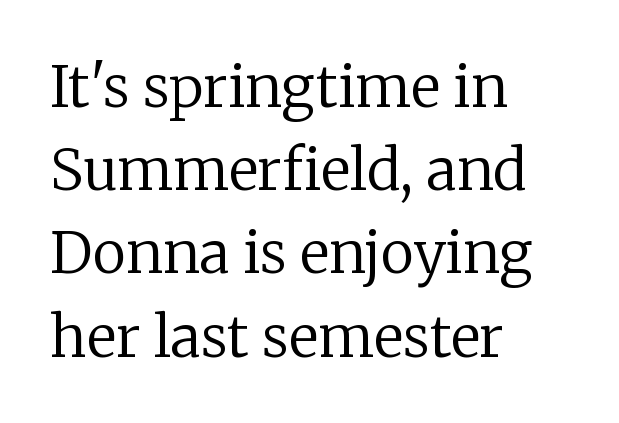
{"serif": "yes", "italic": "no", "bold": "no", "weight": "regular", "width": "normal", "stroke_contrast": "low", "x_height": "medium", "monospaced": "no", "underline": "no", "align": "left", "line_spacing": "normal", "line_spacing_ratio": 1.46, "letter_spacing": "normal", "letter_spacing_em": 0.0, "glyph_px": 57}
